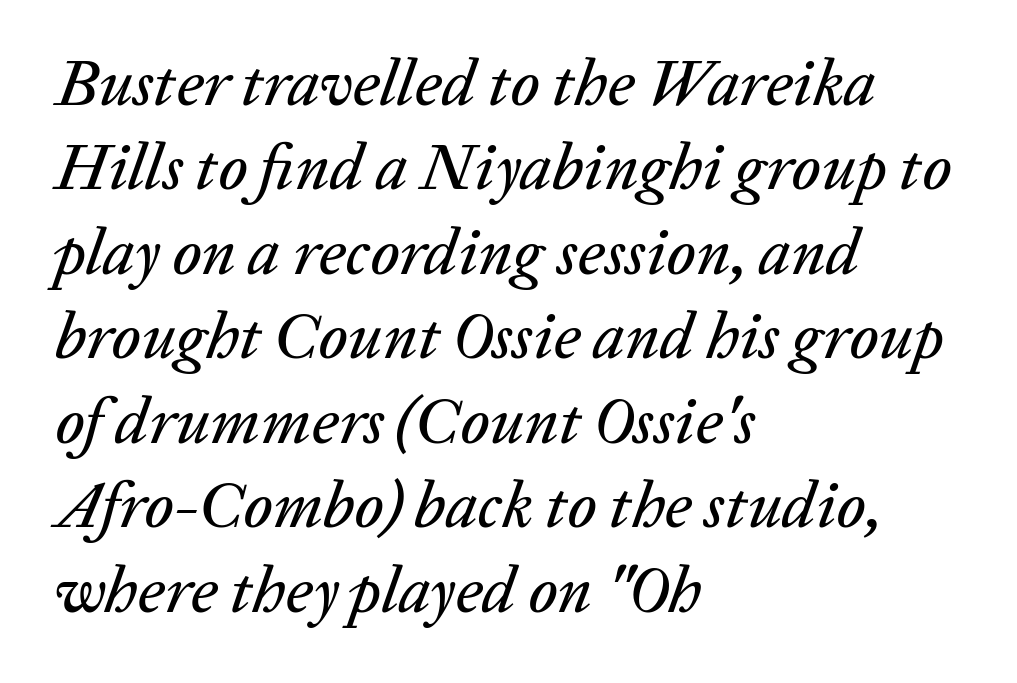
The image shows 65 px text type, italic (leaning right); set left-aligned, normal line spacing (1.3x), normal letter spacing, not underlined; low stroke contrast and a medium x-height.
